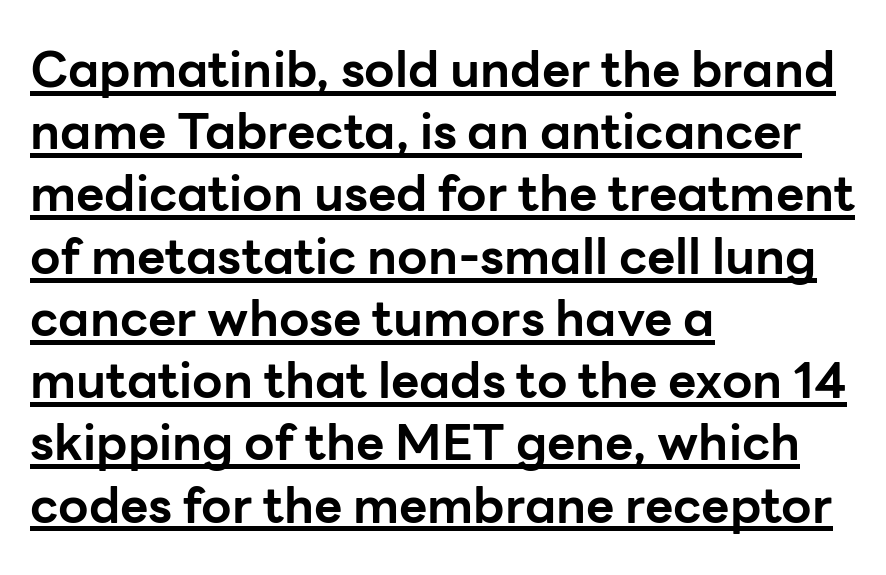
Short note: letters normally spaced. Spacing verdict: proportional, widths tailored to each character. This rendering employs a face without finishing strokes, i.e., a sans-serif. The face used here appears with an underline applied.
